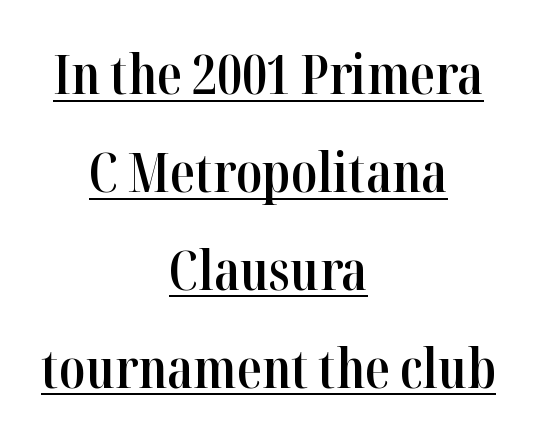
The image shows 55 px semibold, condensed serif type, upright; set centered, line spacing 1.78x, normal letter spacing, underlined; high stroke contrast and a medium x-height.
